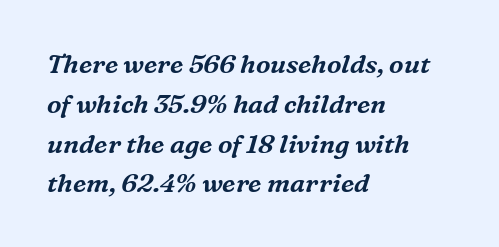
Every row of glyphs begins at an identical x-position on the left. Quick note: interline space is typical. Glyph-to-glyph distance matches everyday printed text. This sample uses an oblique cut, with every glyph tilted off the vertical. No word sits above an underline.
